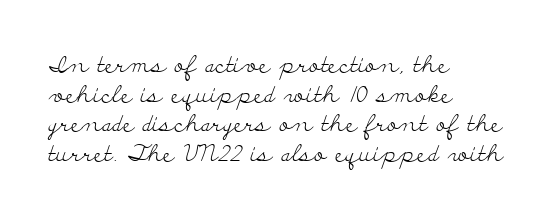
Q: Is the text bold? A: No.
Q: Is the text italic (slanted)? A: Yes.
Q: Is the text underlined? A: No.
Q: How is the paragraph aligned? A: Left-aligned.
Q: Is the spacing between letters normal or unusually wide? A: Normal.
Q: Is the spacing between lines tight, normal or loose? A: Normal.
